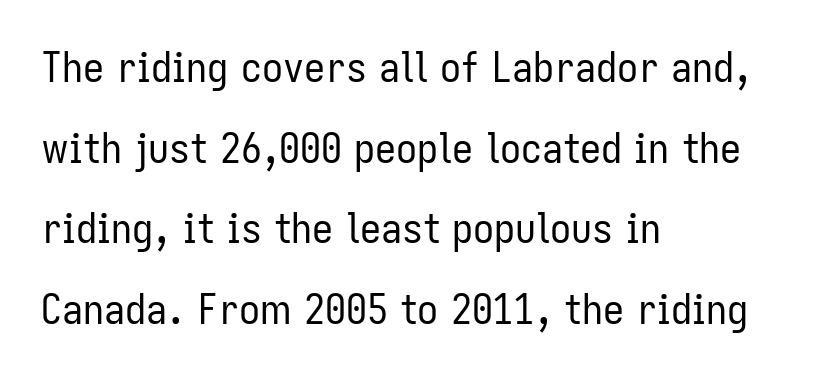
The image shows 42 px regular-weight, condensed sans-serif type, upright; set left-aligned, loose line spacing (1.92x), normal letter spacing, not underlined; low stroke contrast and a medium x-height.
